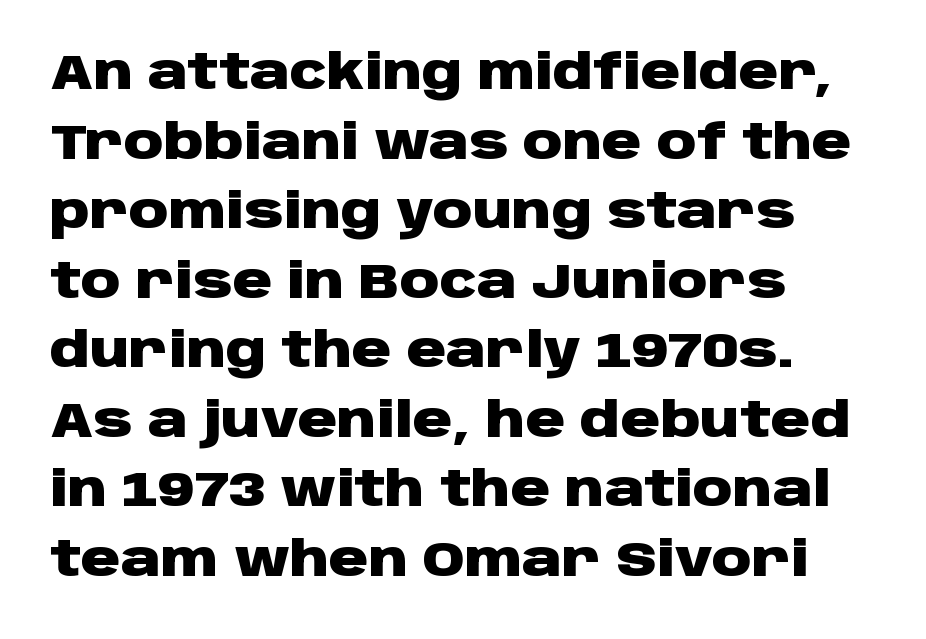
Q: Is the text bold? A: Yes.
Q: Is the text italic (slanted)? A: No, it is upright.
Q: Is the typeface a serif or a sans-serif typeface? A: Sans-serif.
Q: Is the text underlined? A: No.
Q: How is the paragraph aligned? A: Left-aligned.
Q: Is the spacing between letters normal or unusually wide? A: Normal.
Q: Is the spacing between lines tight, normal or loose? A: Normal.
Q: Width (condensed, normal, or wide)? A: Wide.
Q: Stroke contrast? A: Low.
Q: x-height? A: Large.
Q: Monospaced? A: No.
